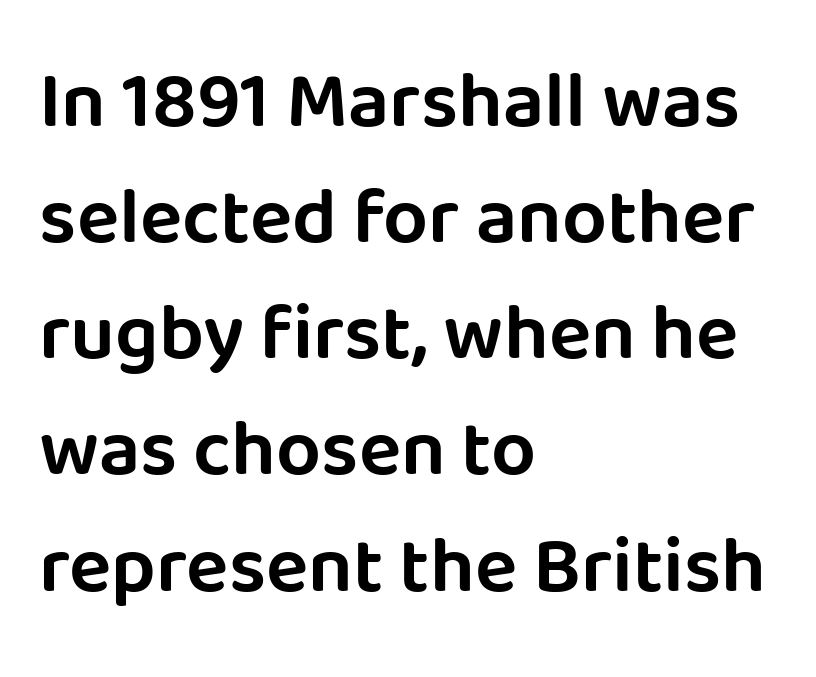
Q: Is the text italic (slanted)? A: No, it is upright.
Q: Is the typeface a serif or a sans-serif typeface? A: Sans-serif.
Q: Is the text underlined? A: No.
Q: How is the paragraph aligned? A: Left-aligned.
Q: Is the spacing between letters normal or unusually wide? A: Normal.
Q: Is the spacing between lines tight, normal or loose? A: Normal.
Q: Width (condensed, normal, or wide)? A: Normal.
Q: Stroke contrast? A: Low.
Q: x-height? A: Large.
Q: Monospaced? A: No.
